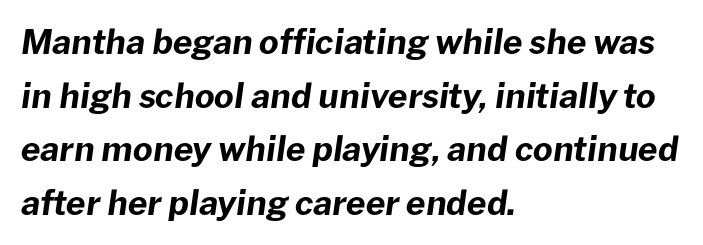
{"italic": "yes", "lean": "right", "slant_degrees": 8, "bold": "yes", "weight": "bold", "width": "normal", "stroke_contrast": "low", "x_height": "medium", "monospaced": "no", "underline": "no", "align": "left", "line_spacing": "normal", "line_spacing_ratio": 1.58, "letter_spacing": "normal", "letter_spacing_em": 0.0, "glyph_px": 34}
